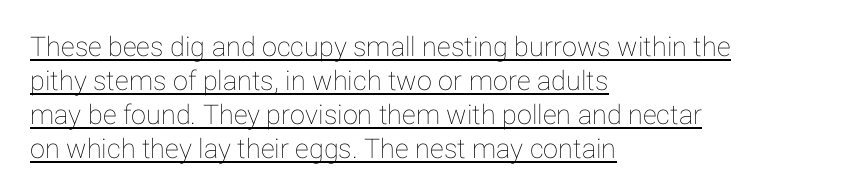
Q: Is the text italic (slanted)? A: No, it is upright.
Q: Is the text underlined? A: Yes.
Q: How is the paragraph aligned? A: Left-aligned.
Q: Is the spacing between letters normal or unusually wide? A: Normal.
Q: Is the spacing between lines tight, normal or loose? A: Normal.
